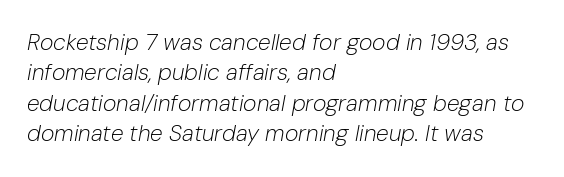
Q: Is the text bold? A: No.
Q: Is the text italic (slanted)? A: Yes, it leans right by about 10 degrees.
Q: Is the text underlined? A: No.
Q: How is the paragraph aligned? A: Left-aligned.
Q: Is the spacing between letters normal or unusually wide? A: Normal.
Q: Is the spacing between lines tight, normal or loose? A: Normal.
